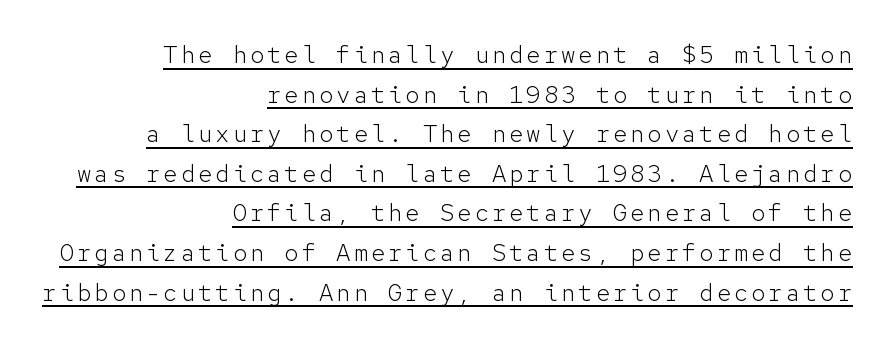
Q: Is the text bold? A: No.
Q: Is the text italic (slanted)? A: No, it is upright.
Q: Is the text underlined? A: Yes.
Q: How is the paragraph aligned? A: Right-aligned.
Q: Is the spacing between lines tight, normal or loose? A: Normal.
